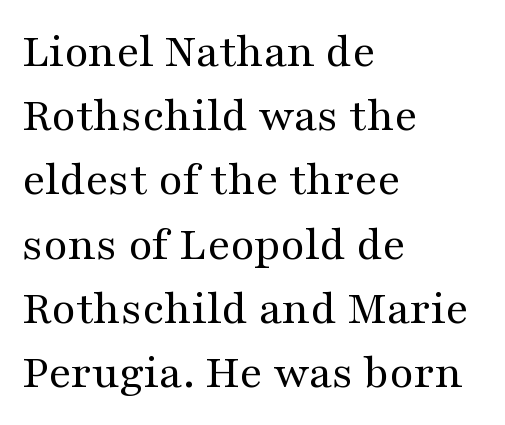
{"serif": "yes", "italic": "no", "bold": "no", "weight": "regular", "width": "wide", "stroke_contrast": "medium", "x_height": "medium", "monospaced": "no", "underline": "no", "align": "left", "line_spacing": "normal", "line_spacing_ratio": 1.31, "letter_spacing": "normal", "letter_spacing_em": 0.0, "glyph_px": 49}
